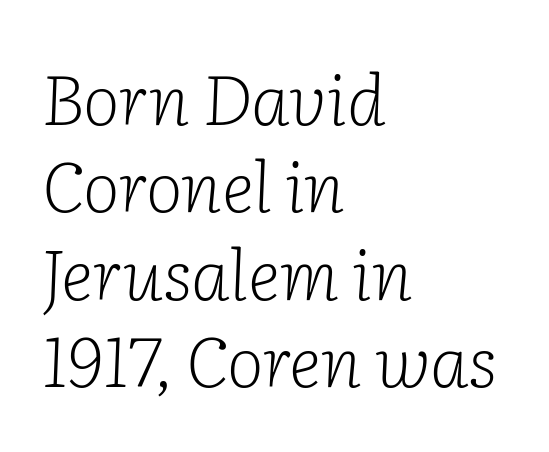
The image shows 70 px light serif type, italic (leaning right); set left-aligned, normal line spacing (1.25x), normal letter spacing, not underlined; low stroke contrast and a medium x-height.
